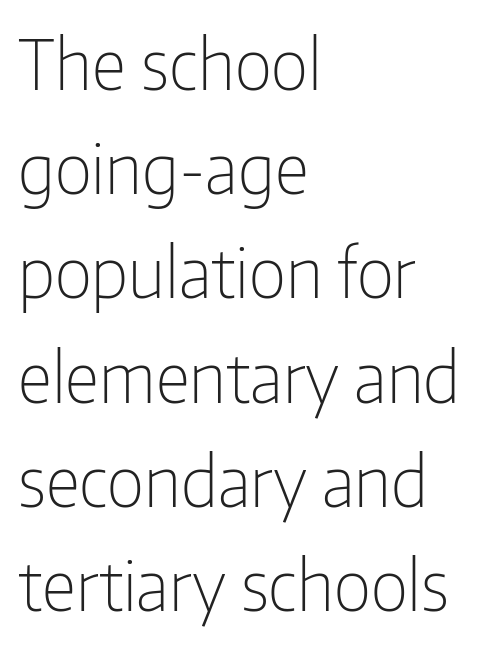
The image shows 69 px light, condensed sans-serif type, upright; set left-aligned, normal line spacing (1.51x), normal letter spacing, not underlined; low stroke contrast and a medium x-height.
